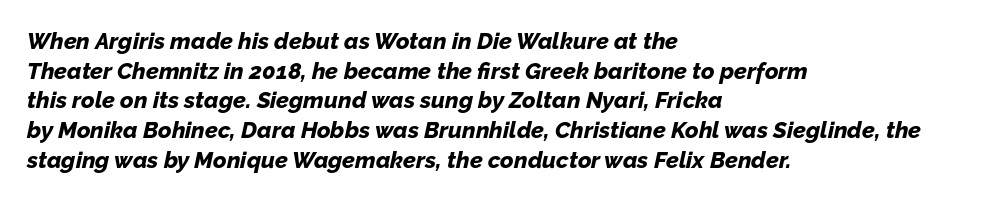
Q: Is the text bold? A: Yes.
Q: Is the text italic (slanted)? A: Yes, it leans right by about 12 degrees.
Q: Is the text underlined? A: No.
Q: How is the paragraph aligned? A: Left-aligned.
Q: Is the spacing between letters normal or unusually wide? A: Normal.
Q: Is the spacing between lines tight, normal or loose? A: Normal.
